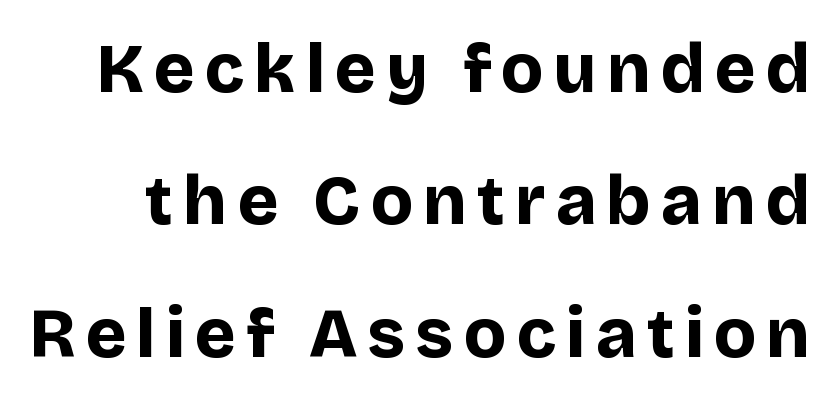
The image shows 69 px bold sans-serif type, upright; set loose line spacing (1.92x), not underlined; low stroke contrast and a large x-height.
